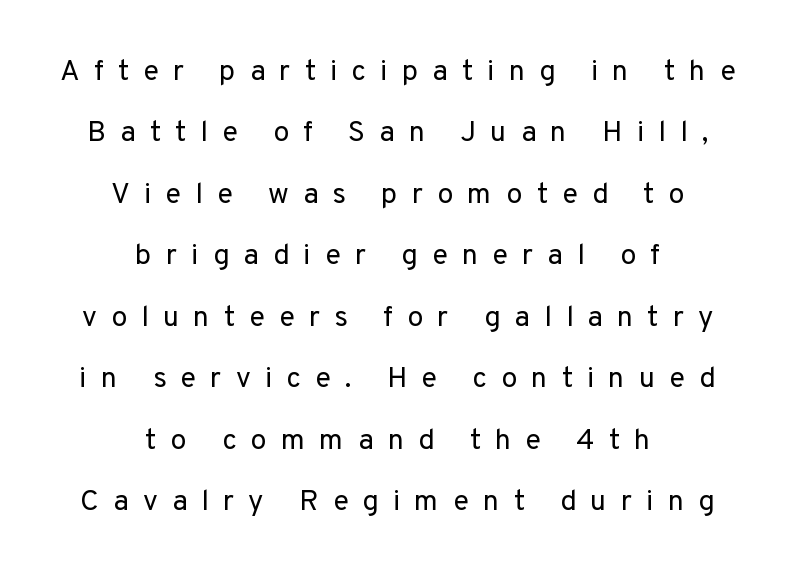
{"serif": "no", "italic": "no", "bold": "no", "weight": "regular", "width": "normal", "stroke_contrast": "low", "x_height": "medium", "monospaced": "no", "underline": "no", "align": "center", "line_spacing": "loose", "line_spacing_ratio": 2.12, "letter_spacing": "wide", "letter_spacing_em": 0.49, "glyph_px": 29}
